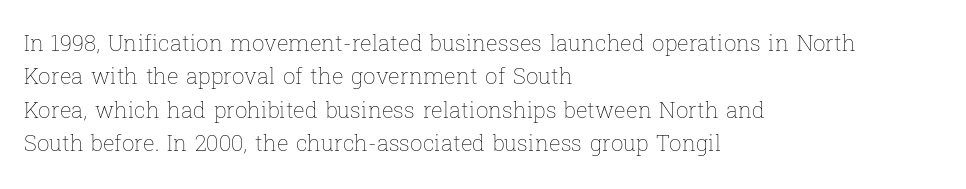
Q: Is the text bold? A: No.
Q: Is the text italic (slanted)? A: No, it is upright.
Q: Is the text underlined? A: No.
Q: How is the paragraph aligned? A: Left-aligned.
Q: Is the spacing between letters normal or unusually wide? A: Normal.
Q: Is the spacing between lines tight, normal or loose? A: Normal.
